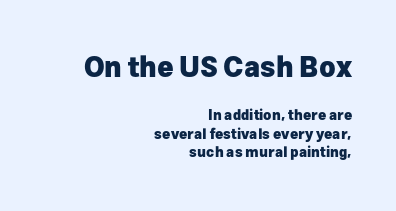
{"serif": "no", "italic": "no", "bold": "yes", "weight": "heavy", "width": "normal", "stroke_contrast": "low", "x_height": "medium", "monospaced": "no", "underline": "no", "align": "right", "line_spacing": "normal", "line_spacing_ratio": 1.32, "letter_spacing": "normal", "letter_spacing_em": 0.0, "larger_block": "first", "size_ratio": 2.0, "glyph_px": 28}
